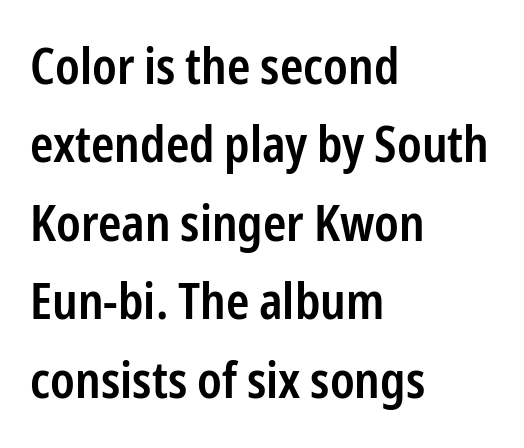
Glance below the letters and you will spot only blank space. Do the characters align in a grid? No, the font is proportional. A sans-serif font was chosen for this passage. Summary of vertical rhythm: regular, with standard interline spacing.
